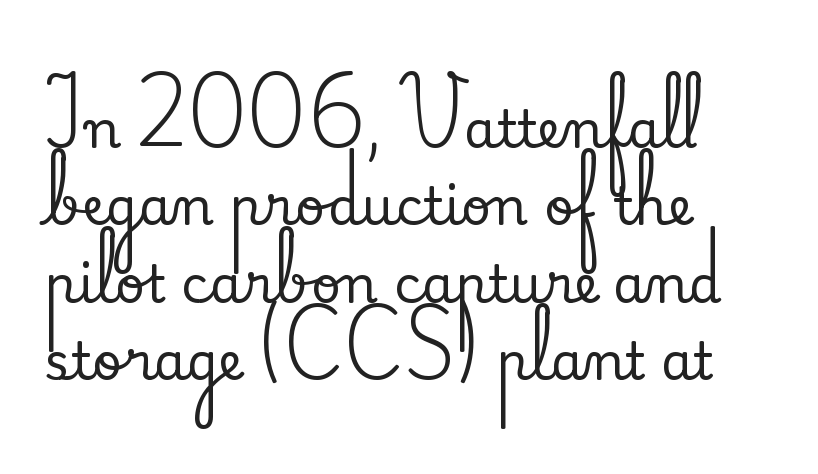
{"serif": "yes", "italic": "no", "width": "normal", "stroke_contrast": "medium", "x_height": "small", "monospaced": "no", "underline": "no", "align": "left", "line_spacing": "normal", "line_spacing_ratio": 1.49, "letter_spacing": "normal", "letter_spacing_em": 0.0, "glyph_px": 52}
